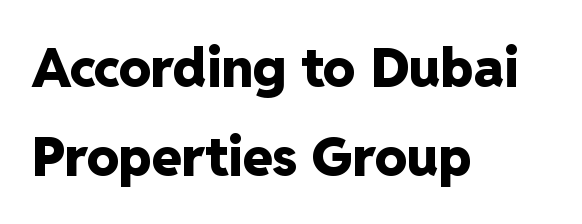
{"serif": "no", "italic": "no", "bold": "yes", "weight": "heavy", "width": "normal", "stroke_contrast": "low", "x_height": "medium", "monospaced": "no", "underline": "no", "align": "left", "line_spacing": "normal", "line_spacing_ratio": 1.64, "letter_spacing": "normal", "letter_spacing_em": 0.0, "glyph_px": 54}
